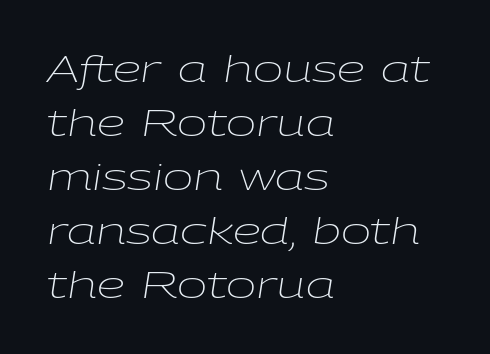
The image shows 36 px light, wide type, italic (leaning right); set left-aligned, normal line spacing (1.5x), normal letter spacing, not underlined; low stroke contrast and a medium x-height.
